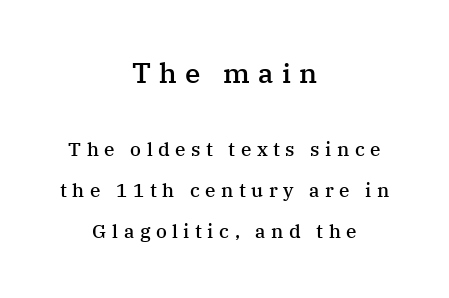
These lines stack symmetrically, like a column narrowing and widening about its center. Check the space under the baseline: it is left empty. Regarding serifs, this sample has them. Display-style spreading of the glyphs; the letterfit is very open. A typesetter would call this proportional, since set widths differ per character. If you measured baseline to baseline, you'd find a long distance.
